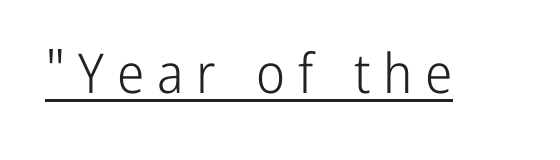
{"serif": "no", "italic": "no", "bold": "no", "weight": "light", "width": "condensed", "stroke_contrast": "low", "x_height": "medium", "monospaced": "no", "underline": "yes", "letter_spacing": "wide", "letter_spacing_em": 0.23, "glyph_px": 55}
